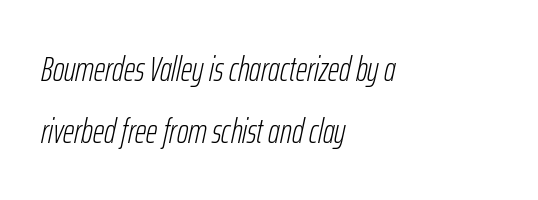
{"italic": "yes", "lean": "right", "slant_degrees": 12, "bold": "no", "weight": "light", "width": "condensed", "stroke_contrast": "low", "x_height": "medium", "monospaced": "no", "underline": "no", "align": "left", "line_spacing_ratio": 1.77, "letter_spacing": "normal", "letter_spacing_em": 0.0, "glyph_px": 35}
